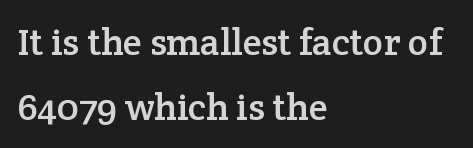
The image shows 38 px serif type, upright; set left-aligned, line spacing 1.71x, normal letter spacing, not underlined; low stroke contrast and a medium x-height.
